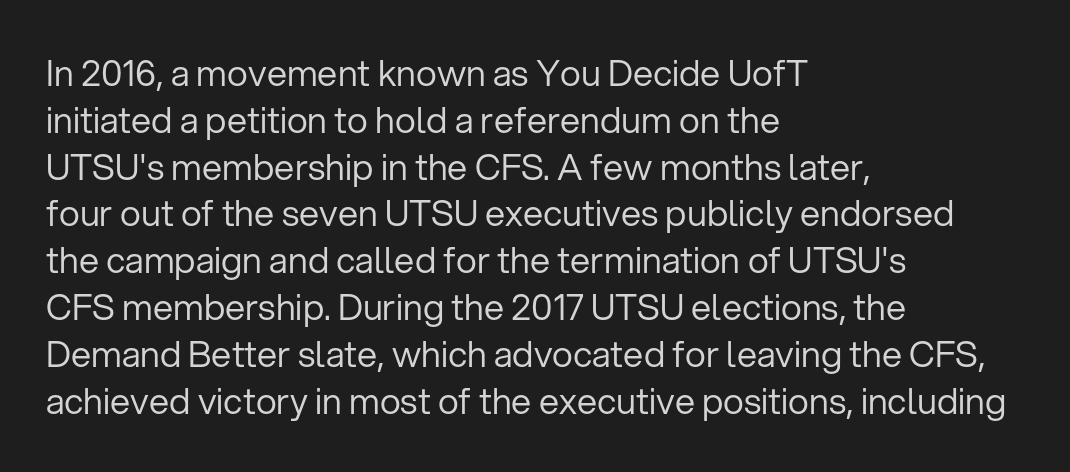
Character widths vary here, with narrow letters taking less room than wide ones. No extra ink here — the face is not bold. These lines are set flush left with a ragged right edge. Does extra space separate the letters? No, they use regular spacing. This is the regular roman posture of the typeface. Look at the bottom of the vertical strokes: they stop flat, with no serifs.
